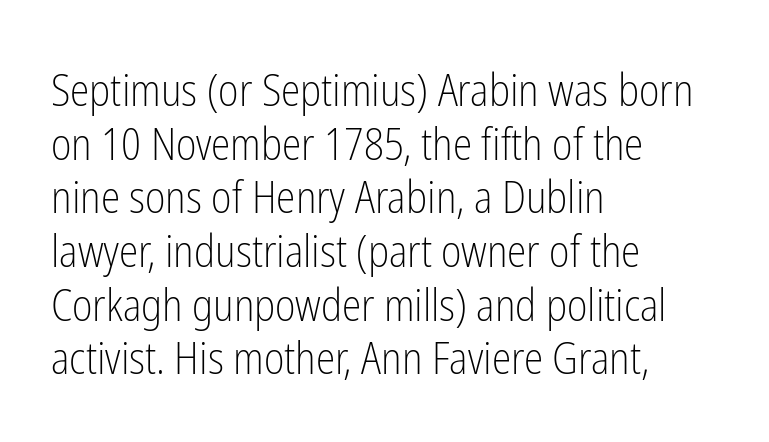
Q: Is the text bold? A: No.
Q: Is the text italic (slanted)? A: No, it is upright.
Q: Is the typeface a serif or a sans-serif typeface? A: Sans-serif.
Q: Is the text underlined? A: No.
Q: How is the paragraph aligned? A: Left-aligned.
Q: Is the spacing between letters normal or unusually wide? A: Normal.
Q: Width (condensed, normal, or wide)? A: Condensed.
Q: Stroke contrast? A: Low.
Q: x-height? A: Medium.
Q: Monospaced? A: No.
